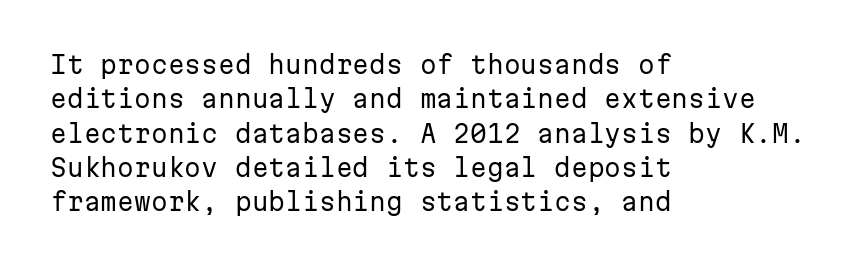
The image shows 24 px text type, upright; set left-aligned, normal line spacing (1.43x), normal letter spacing, not underlined.
